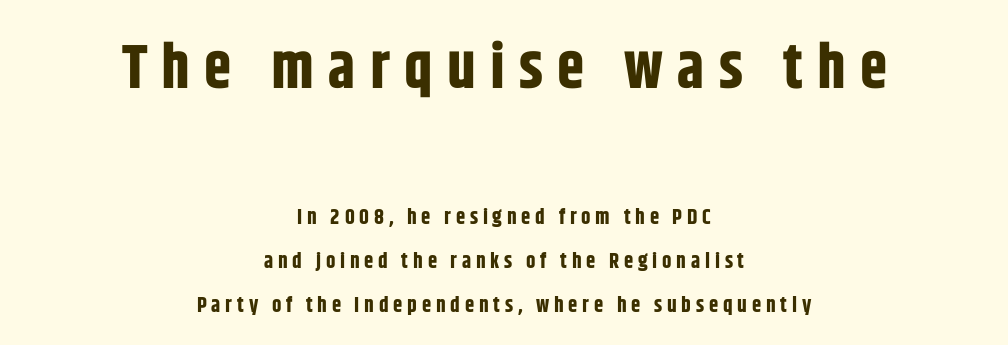
The specimen reads as upright at a glance. If you squint, the top block still reads clearly — it's the larger of the two. Note the varied advance widths — an 'i' is clearly narrower than an 'm'. Caption: expanded tracking, letters set apart.
